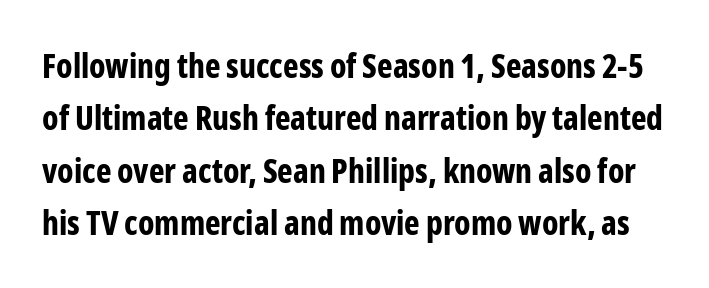
Q: Is the text bold? A: Yes.
Q: Is the text italic (slanted)? A: No, it is upright.
Q: Is the typeface a serif or a sans-serif typeface? A: Sans-serif.
Q: Is the text underlined? A: No.
Q: Is the spacing between letters normal or unusually wide? A: Normal.
Q: Is the spacing between lines tight, normal or loose? A: Normal.
Q: Width (condensed, normal, or wide)? A: Condensed.
Q: Stroke contrast? A: Low.
Q: x-height? A: Medium.
Q: Monospaced? A: No.
